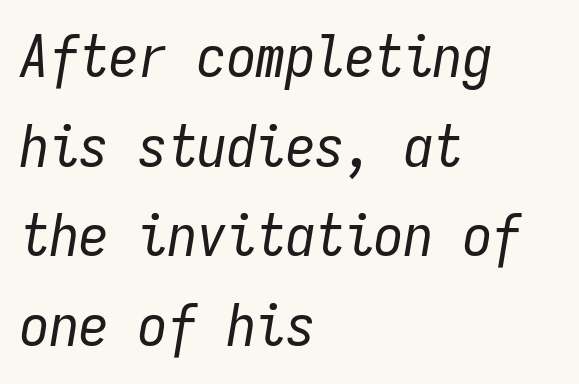
Q: Is the text bold? A: No.
Q: Is the text italic (slanted)? A: Yes, it leans right by about 9 degrees.
Q: Is the text underlined? A: No.
Q: How is the paragraph aligned? A: Left-aligned.
Q: Is the spacing between letters normal or unusually wide? A: Normal.
Q: Is the spacing between lines tight, normal or loose? A: Normal.
Q: Width (condensed, normal, or wide)? A: Condensed.
Q: Stroke contrast? A: Low.
Q: x-height? A: Medium.
Q: Monospaced? A: Yes.
